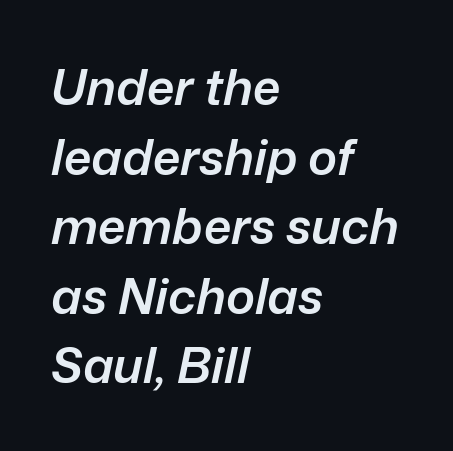
{"italic": "yes", "lean": "right", "slant_degrees": 12, "bold": "semi", "weight": "semibold", "width": "normal", "stroke_contrast": "low", "x_height": "medium", "monospaced": "no", "underline": "no", "align": "left", "line_spacing": "normal", "line_spacing_ratio": 1.42, "letter_spacing": "normal", "letter_spacing_em": 0.0, "glyph_px": 49}
